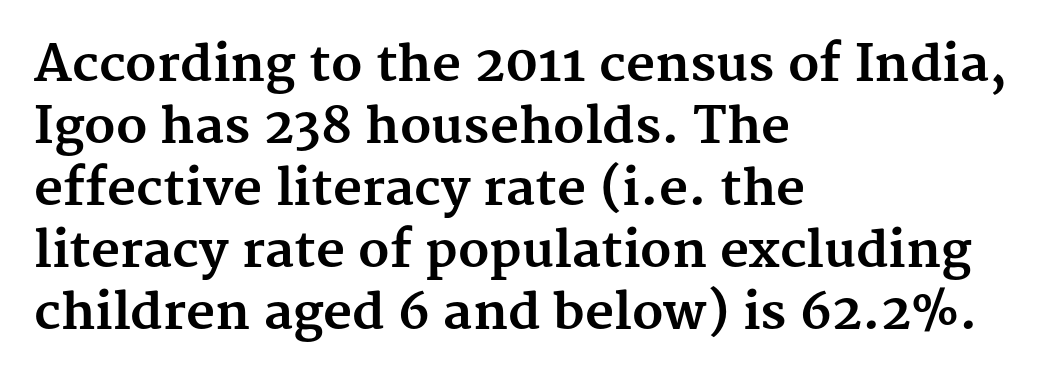
Character widths vary here, with narrow letters taking less room than wide ones. Tracking here is standard; glyphs follow each other at the usual distance. Left-aligned paragraph, ragged on the right. A roman cut, with each character standing at attention.
